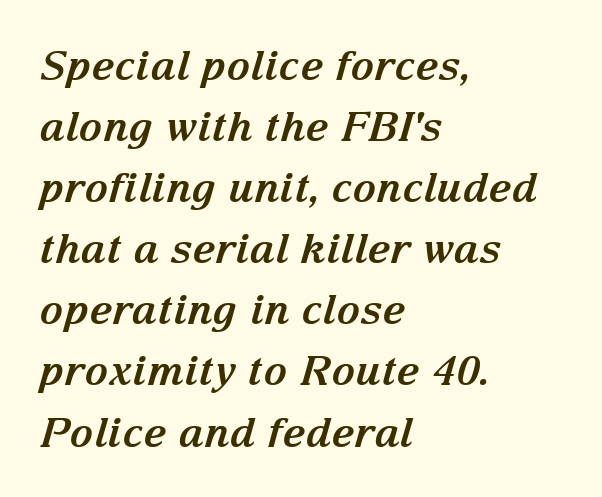
Q: Is the text bold? A: Yes.
Q: Is the text italic (slanted)? A: Yes, it leans right by about 15 degrees.
Q: Is the typeface a serif or a sans-serif typeface? A: Serif.
Q: Is the text underlined? A: No.
Q: How is the paragraph aligned? A: Left-aligned.
Q: Is the spacing between letters normal or unusually wide? A: Normal.
Q: Is the spacing between lines tight, normal or loose? A: Normal.
Q: Width (condensed, normal, or wide)? A: Normal.
Q: Stroke contrast? A: Medium.
Q: x-height? A: Medium.
Q: Monospaced? A: No.
